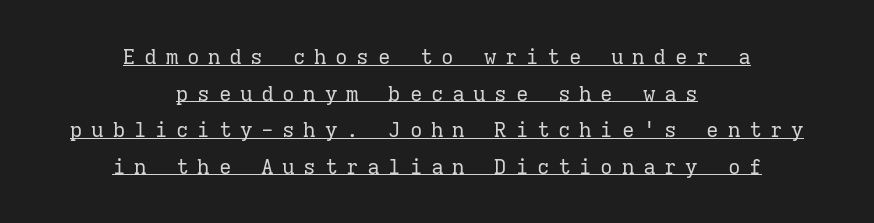
Is the block centered? Yes — each line is placed symmetrically about the middle. Posture: upright roman. A typesetter would call this heavily tracked-out type. What decoration does the sample have? An underline. Compared with a typical body face, this is equally light or lighter still.
